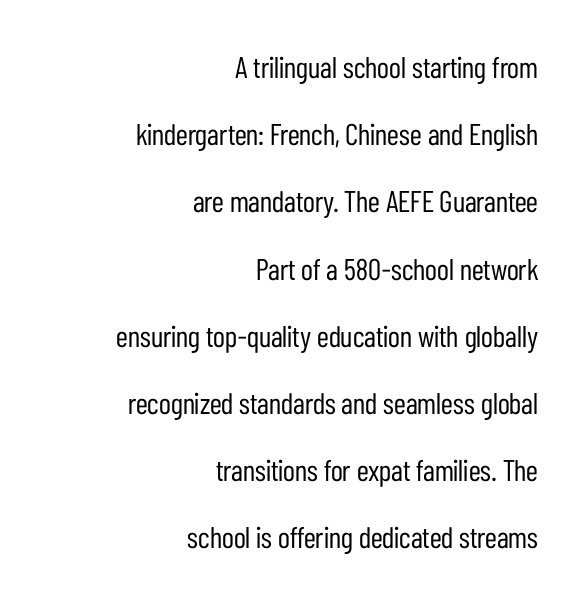
The type family on display is of the sans-serif kind. The ragged edge is on the left, which tells us the setting is flush right. A clean baseline with only descenders dipping below it. The leading is generous, giving the passage an open texture.
